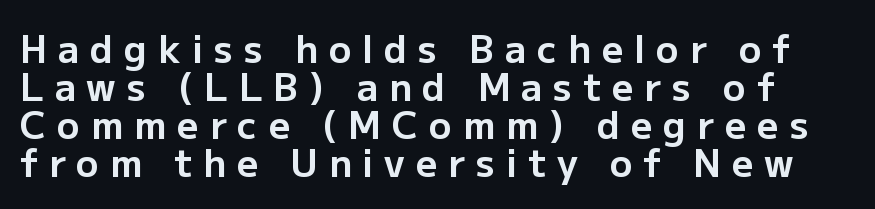
Q: Is the text bold? A: Yes.
Q: Is the text italic (slanted)? A: No, it is upright.
Q: Is the typeface a serif or a sans-serif typeface? A: Sans-serif.
Q: Is the text underlined? A: No.
Q: Is the spacing between letters normal or unusually wide? A: Unusually wide.
Q: Is the spacing between lines tight, normal or loose? A: Tight.
Q: Width (condensed, normal, or wide)? A: Normal.
Q: Stroke contrast? A: Low.
Q: x-height? A: Medium.
Q: Monospaced? A: No.
